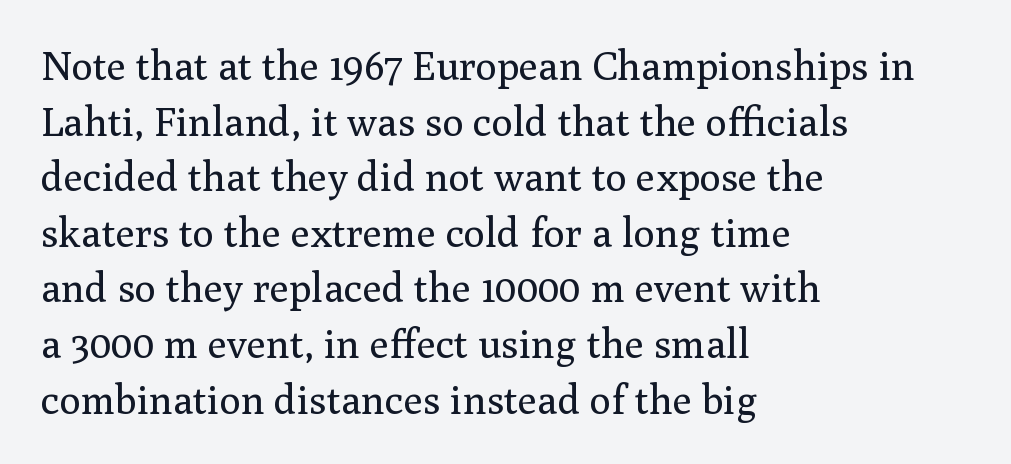
Q: Is the text bold? A: No.
Q: Is the text italic (slanted)? A: No, it is upright.
Q: Is the typeface a serif or a sans-serif typeface? A: Serif.
Q: Is the text underlined? A: No.
Q: How is the paragraph aligned? A: Left-aligned.
Q: Is the spacing between letters normal or unusually wide? A: Normal.
Q: Is the spacing between lines tight, normal or loose? A: Normal.
Q: Width (condensed, normal, or wide)? A: Normal.
Q: Stroke contrast? A: Medium.
Q: x-height? A: Medium.
Q: Monospaced? A: No.
